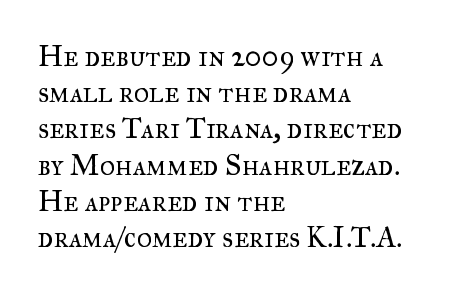
{"serif": "yes", "italic": "no", "bold": "no", "weight": "regular", "width": "normal", "stroke_contrast": "medium", "x_height": "small", "monospaced": "no", "underline": "no", "align": "left", "line_spacing": "normal", "line_spacing_ratio": 1.25, "letter_spacing": "normal", "letter_spacing_em": 0.0, "glyph_px": 29}
